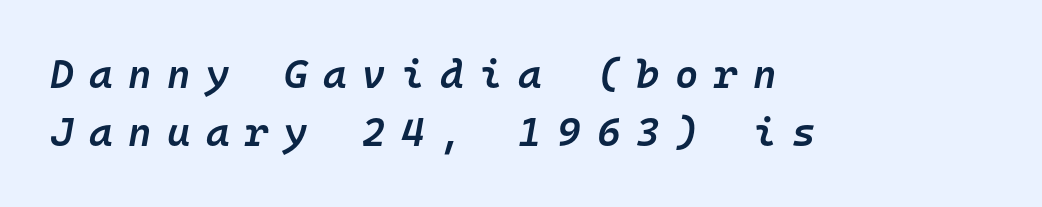
Q: Is the text bold? A: Semi-bold.
Q: Is the text italic (slanted)? A: Yes, it leans right by about 10 degrees.
Q: Is the text underlined? A: No.
Q: How is the paragraph aligned? A: Left-aligned.
Q: Is the spacing between letters normal or unusually wide? A: Unusually wide.
Q: Is the spacing between lines tight, normal or loose? A: Normal.
Q: Width (condensed, normal, or wide)? A: Normal.
Q: Stroke contrast? A: Low.
Q: x-height? A: Medium.
Q: Monospaced? A: Yes.
